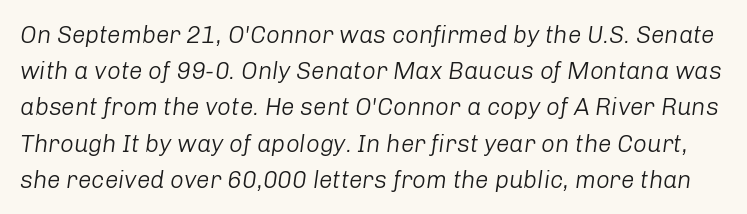
{"italic": "yes", "lean": "right", "slant_degrees": 8, "bold": "no", "underline": "no", "line_spacing": "normal", "line_spacing_ratio": 1.51, "letter_spacing": "normal", "letter_spacing_em": 0.0, "glyph_px": 24}
